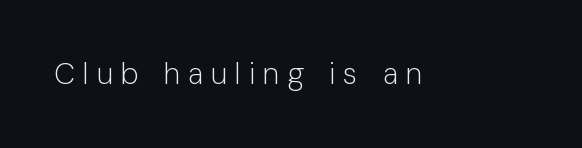
The image shows 30 px light sans-serif type, upright; set unusually wide letter spacing (+0.27 em), not underlined; low stroke contrast and a medium x-height.
